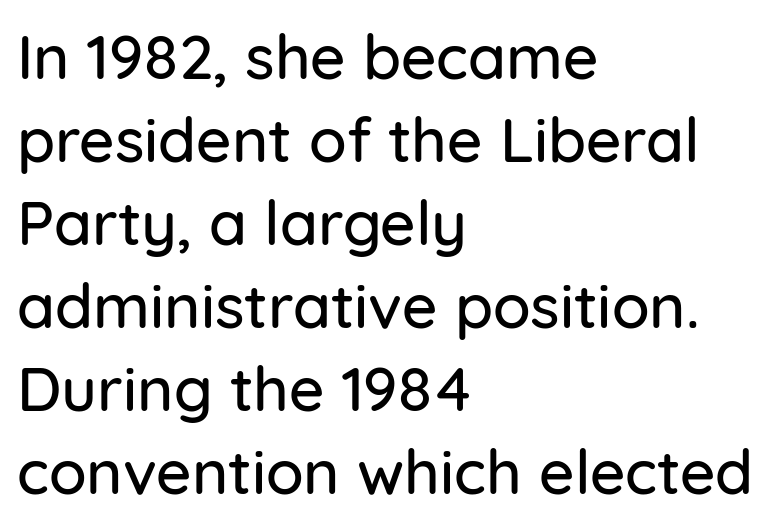
The image shows 62 px sans-serif type, upright; set left-aligned, normal line spacing (1.34x), normal letter spacing, not underlined; low stroke contrast and a medium x-height.
